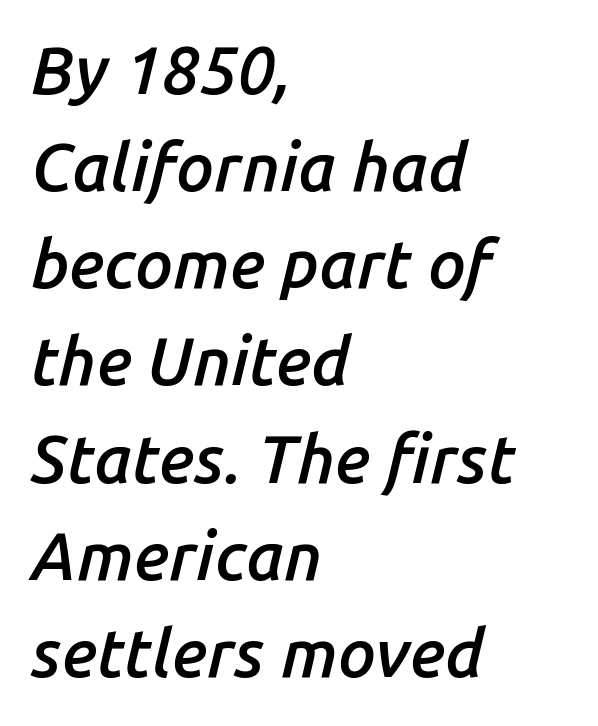
Q: Is the text bold? A: Semi-bold.
Q: Is the text italic (slanted)? A: Yes, it leans right by about 14 degrees.
Q: Is the text underlined? A: No.
Q: How is the paragraph aligned? A: Left-aligned.
Q: Is the spacing between letters normal or unusually wide? A: Normal.
Q: Is the spacing between lines tight, normal or loose? A: Normal.
Q: Width (condensed, normal, or wide)? A: Normal.
Q: Stroke contrast? A: Low.
Q: x-height? A: Medium.
Q: Monospaced? A: No.
